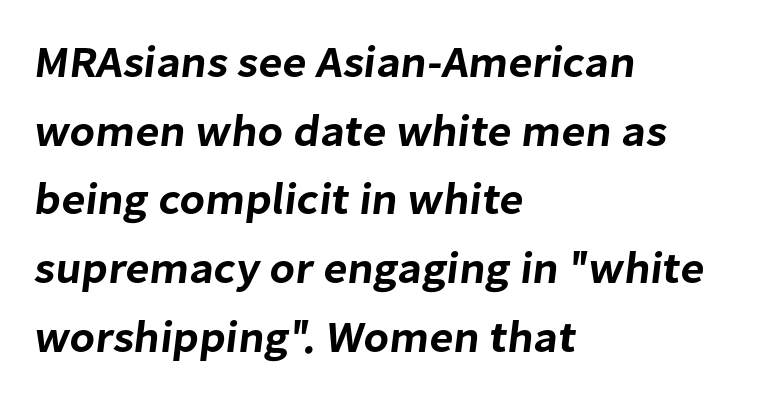
Descender tails drop into unmarked territory. Leftover space on each line is placed entirely after the last word. Baseline-to-baseline distance is the conventional proportion of letter height. The face used here is proportionally spaced, like ordinary book or web type. The tracking reads as untouched default to a designer's eye.
